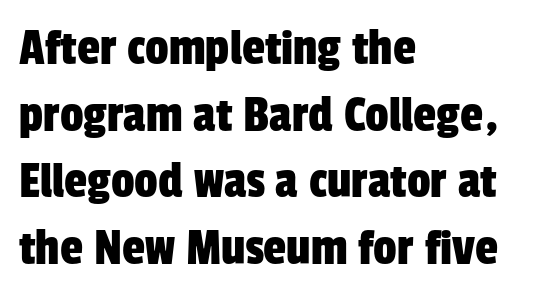
Proportional: the letters do not fall into vertical columns. The gaps between neighbouring characters are ordinary and unremarkable. Serifs: no, the terminals of the letterforms are clean. The rendering anchors every line to the left-hand side.
